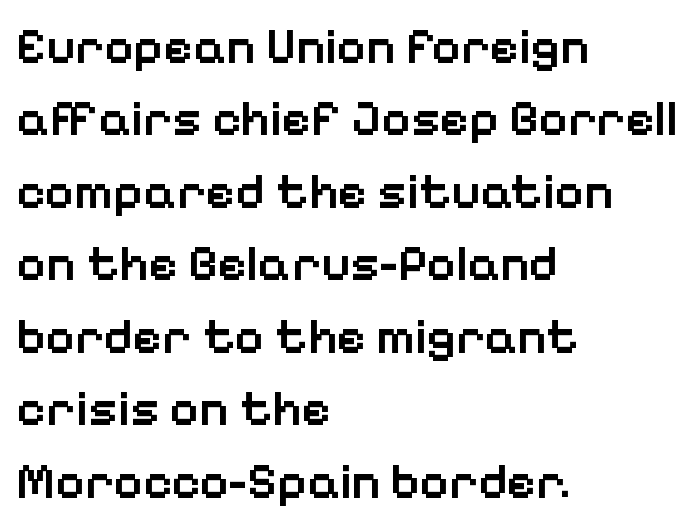
Q: Is the text bold? A: Semi-bold.
Q: Is the text italic (slanted)? A: No, it is upright.
Q: Is the typeface a serif or a sans-serif typeface? A: Sans-serif.
Q: Is the text underlined? A: No.
Q: How is the paragraph aligned? A: Left-aligned.
Q: Is the spacing between letters normal or unusually wide? A: Normal.
Q: Is the spacing between lines tight, normal or loose? A: Normal.
Q: Width (condensed, normal, or wide)? A: Normal.
Q: Stroke contrast? A: Low.
Q: x-height? A: Medium.
Q: Monospaced? A: No.
